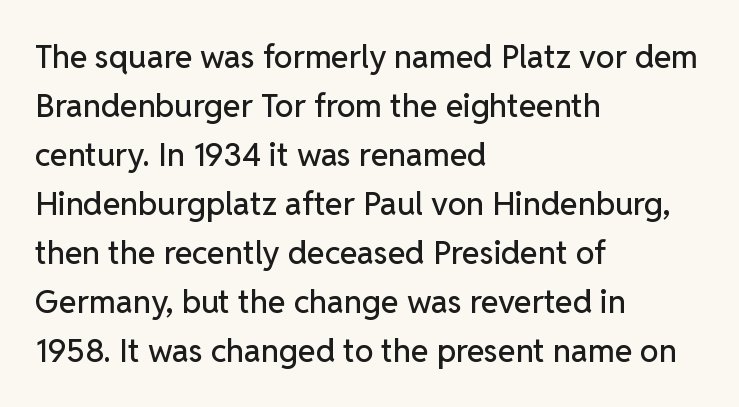
The image shows 32 px sans-serif type, upright; set left-aligned, normal line spacing (1.53x), normal letter spacing, not underlined; low stroke contrast and a medium x-height.
